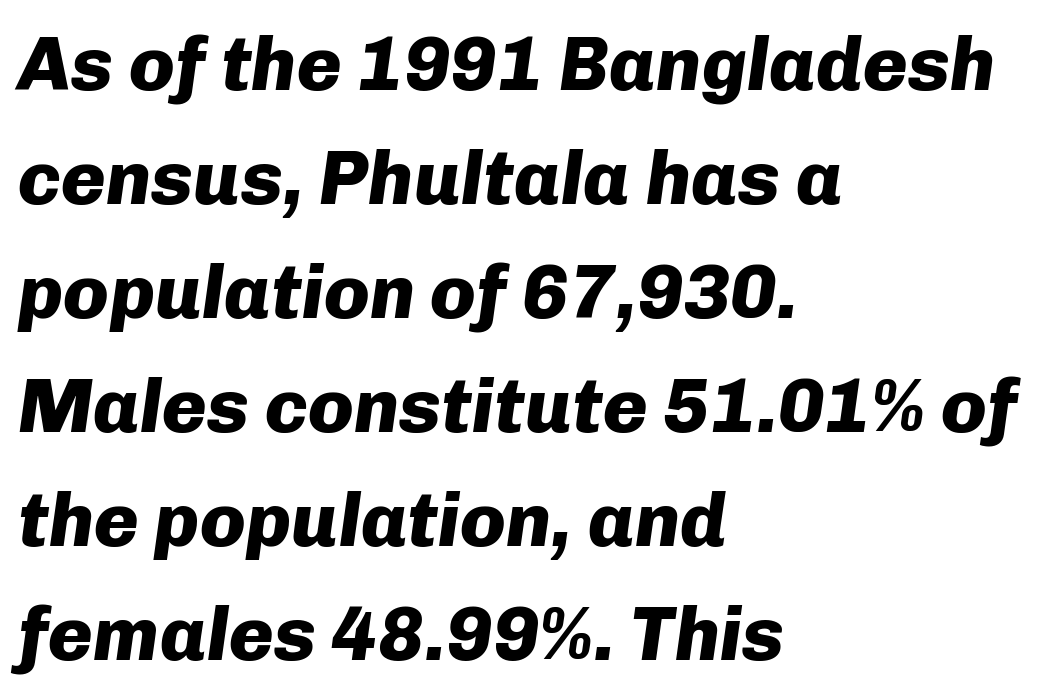
{"italic": "yes", "lean": "right", "slant_degrees": 8, "bold": "yes", "weight": "heavy", "width": "normal", "stroke_contrast": "low", "x_height": "medium", "monospaced": "no", "underline": "no", "align": "left", "line_spacing": "normal", "line_spacing_ratio": 1.5, "letter_spacing": "normal", "letter_spacing_em": 0.0, "glyph_px": 76}
